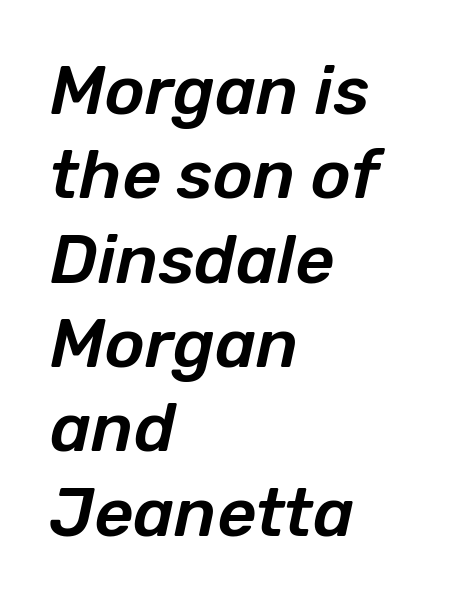
The image shows 68 px text type, italic (leaning right); set left-aligned, line spacing 1.24x, normal letter spacing, not underlined; low stroke contrast and a medium x-height.
